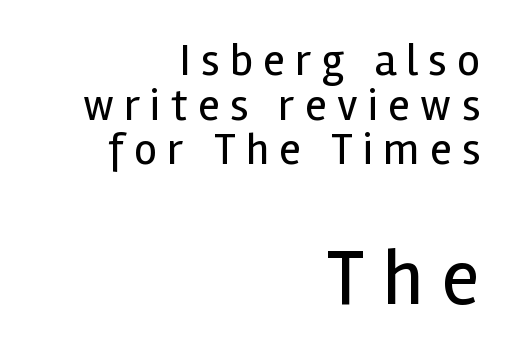
The weight tops out at a normal text grade. Is the block centered? No — it sits flush against the right margin. Proportional: the letters do not fall into vertical columns. Unlike italic type, these characters show no tilt at all. The text was rendered using a sans face with plain stroke endings.
